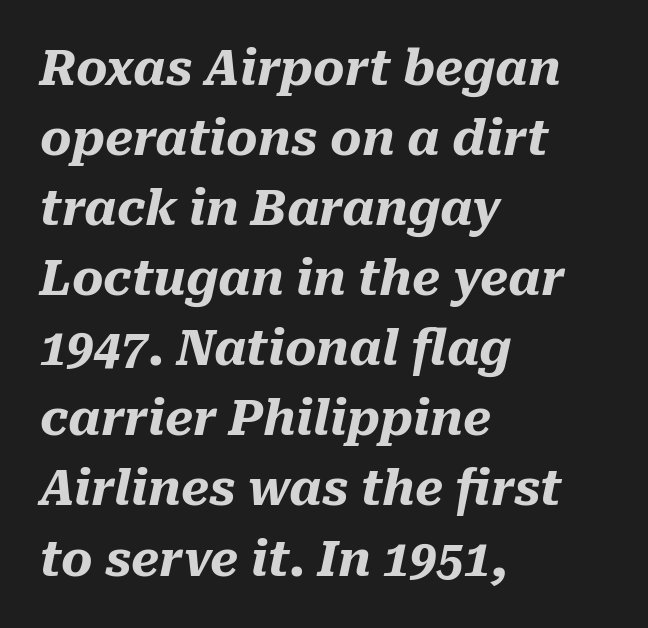
Q: Is the text bold? A: Yes.
Q: Is the text italic (slanted)? A: Yes, it leans right by about 10 degrees.
Q: Is the text underlined? A: No.
Q: How is the paragraph aligned? A: Left-aligned.
Q: Is the spacing between letters normal or unusually wide? A: Normal.
Q: Is the spacing between lines tight, normal or loose? A: Normal.
Q: Width (condensed, normal, or wide)? A: Normal.
Q: Stroke contrast? A: Medium.
Q: x-height? A: Medium.
Q: Monospaced? A: No.
